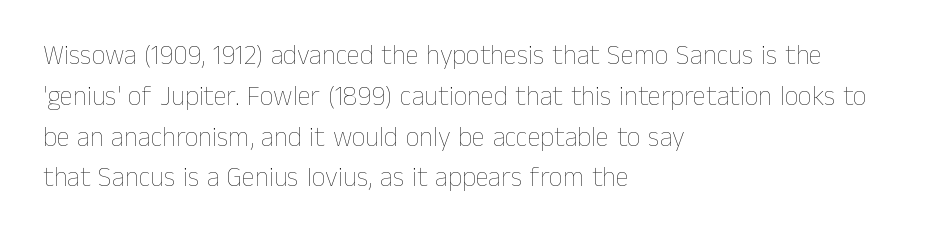
{"italic": "no", "bold": "no", "underline": "no", "align": "left", "line_spacing": "normal", "line_spacing_ratio": 1.51, "letter_spacing": "normal", "letter_spacing_em": 0.0, "glyph_px": 27}
